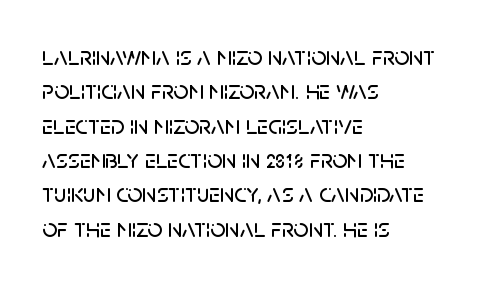
Here the glyphs are tracked normally, forming tight word shapes. Notice how the passage keeps a crisp vertical edge on the left only. A normal amount of white space separates one row of letters from the next. The string is rendered with underlining switched off.
